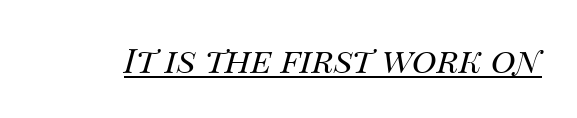
{"italic": "yes", "lean": "right", "slant_degrees": 14, "bold": "no", "weight": "regular", "width": "normal", "stroke_contrast": "medium", "x_height": "large", "monospaced": "no", "underline": "yes", "letter_spacing": "normal", "letter_spacing_em": 0.0, "glyph_px": 34}
